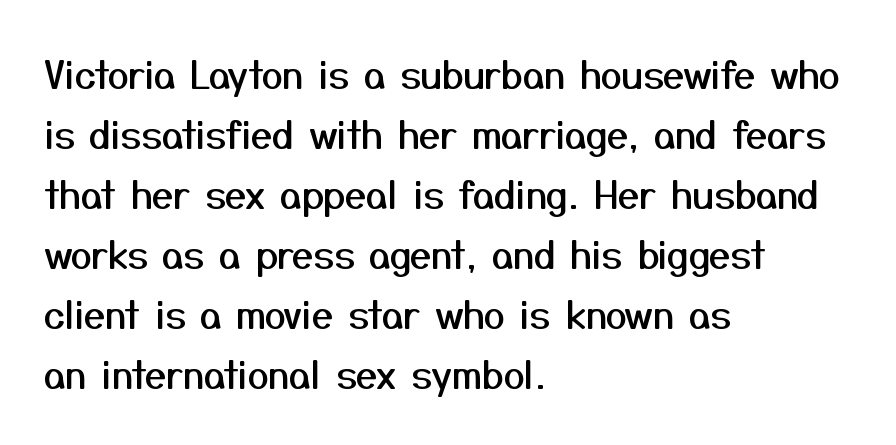
The image shows 38 px sans-serif type, upright; set left-aligned, normal line spacing (1.58x), normal letter spacing, not underlined; medium stroke contrast and a medium x-height.
